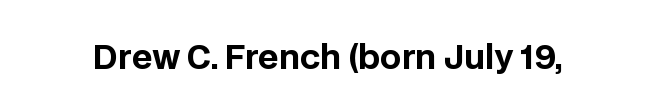
Each letter keeps its own natural width here, so spacing adapts to shape. The letters are bold, with thick, heavy strokes. Plain, unruled lines of type. Characters follow at the spacing the type designer built in. Designer's note — italics off, roman on.
